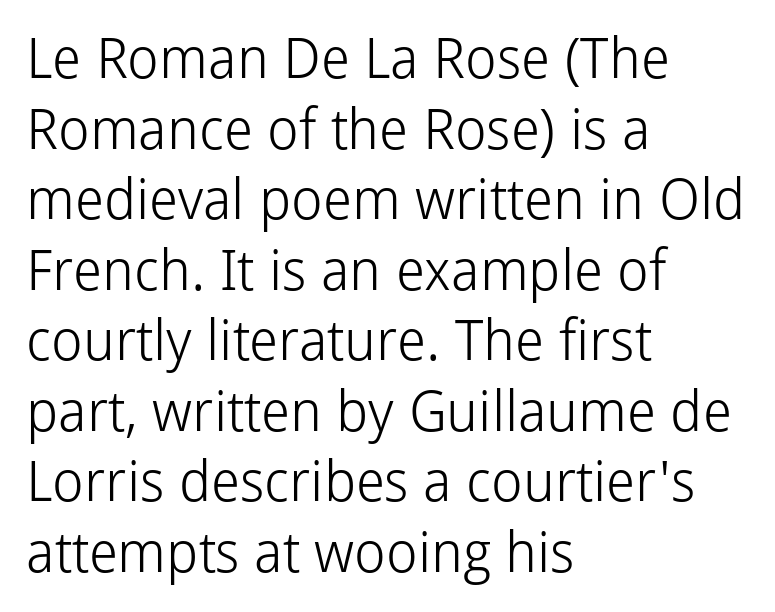
The setting favours the left margin, as ordinary paragraphs usually do. This is sans-serif lettering, the kind often seen on screens and signage. Is there much room between lines? A standard amount, neither cramped nor airy. Nope, not italic — everything's standing straight.
